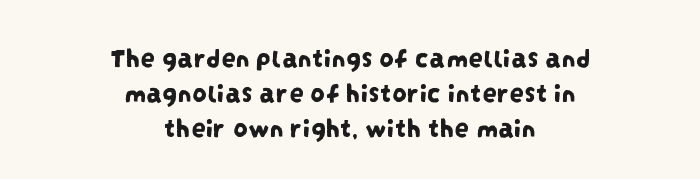
The image shows 29 px condensed sans-serif type; set centered, line spacing 1.2x, normal letter spacing, not underlined; low stroke contrast and a large x-height.
